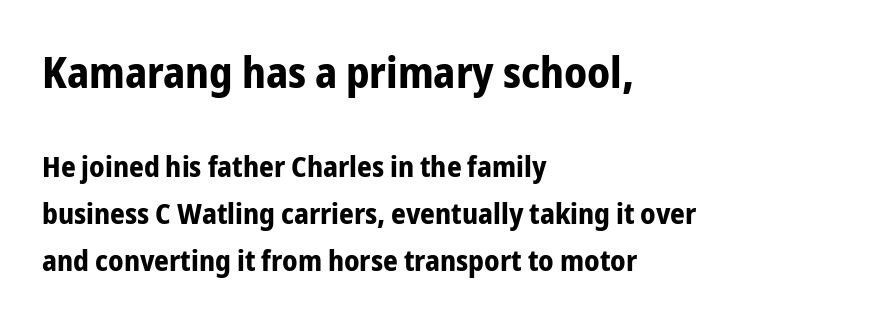
{"serif": "no", "italic": "no", "bold": "yes", "weight": "bold", "width": "condensed", "stroke_contrast": "low", "x_height": "medium", "monospaced": "no", "underline": "no", "align": "left", "line_spacing": "normal", "line_spacing_ratio": 1.62, "letter_spacing": "normal", "letter_spacing_em": 0.0, "larger_block": "first", "size_ratio": 1.48, "glyph_px": 43}
